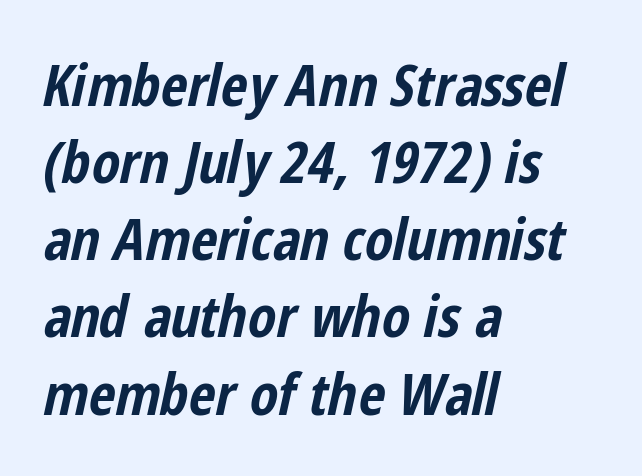
The image shows 58 px bold, condensed type, italic (leaning right); set left-aligned, normal line spacing (1.33x), normal letter spacing, not underlined; low stroke contrast and a medium x-height.
